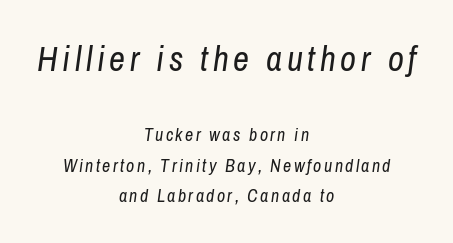
Q: Is the text bold? A: No.
Q: Is the text italic (slanted)? A: Yes, it leans right by about 8 degrees.
Q: Is the text underlined? A: No.
Q: How is the paragraph aligned? A: Centered.
Q: Which block of text is set in a larger size, the first (top) or the second (bottom)? A: The first (top) one.
Q: Width (condensed, normal, or wide)? A: Condensed.
Q: Stroke contrast? A: Low.
Q: x-height? A: Medium.
Q: Monospaced? A: No.
